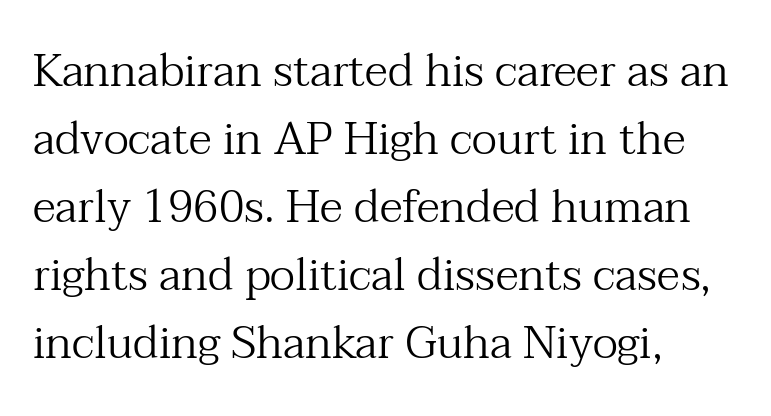
The rendering uses natural spacing where letterforms have individual widths. The words here are not underlined. The rendering anchors every line to the left-hand side. Vertical spacing — default. Every character sits straight up, as roman type does. This is serif lettering, the kind often seen in printed books.
